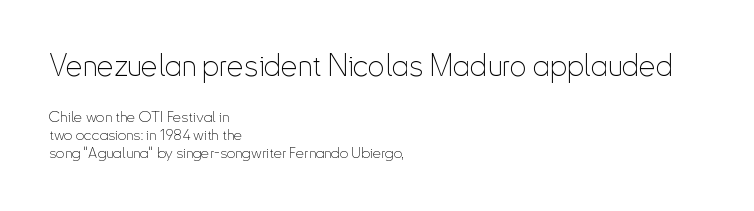
{"serif": "no", "italic": "no", "bold": "no", "weight": "thin", "width": "condensed", "stroke_contrast": "low", "x_height": "small", "monospaced": "no", "underline": "no", "align": "left", "line_spacing_ratio": 1.18, "letter_spacing": "normal", "letter_spacing_em": 0.0, "larger_block": "first", "size_ratio": 2.0, "glyph_px": 30}
